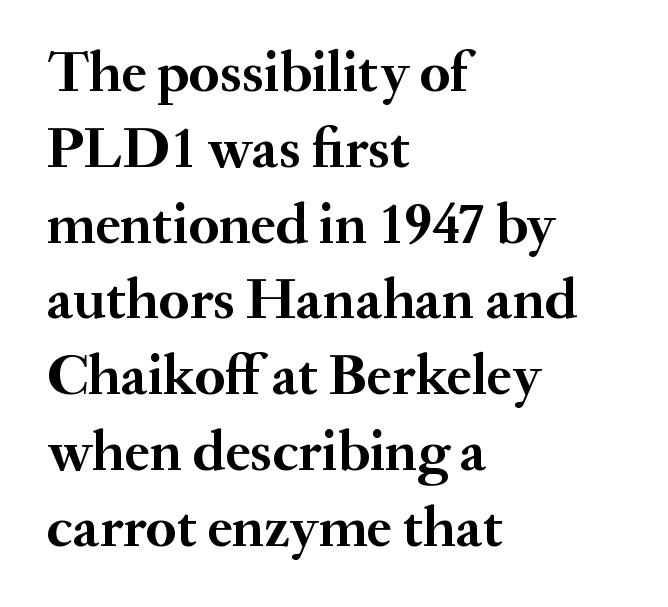
Q: Is the text bold? A: Yes.
Q: Is the text italic (slanted)? A: No, it is upright.
Q: Is the typeface a serif or a sans-serif typeface? A: Serif.
Q: Is the text underlined? A: No.
Q: How is the paragraph aligned? A: Left-aligned.
Q: Is the spacing between letters normal or unusually wide? A: Normal.
Q: Is the spacing between lines tight, normal or loose? A: Normal.
Q: Width (condensed, normal, or wide)? A: Normal.
Q: Stroke contrast? A: Medium.
Q: x-height? A: Small.
Q: Monospaced? A: No.
